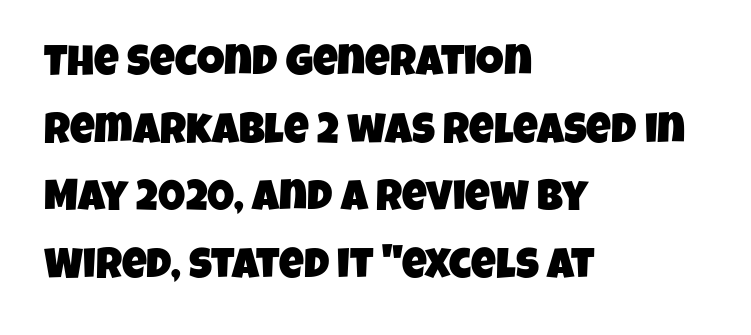
The image shows 43 px condensed sans-serif type; set left-aligned, normal line spacing (1.57x), normal letter spacing, not underlined; low stroke contrast and a large x-height.
